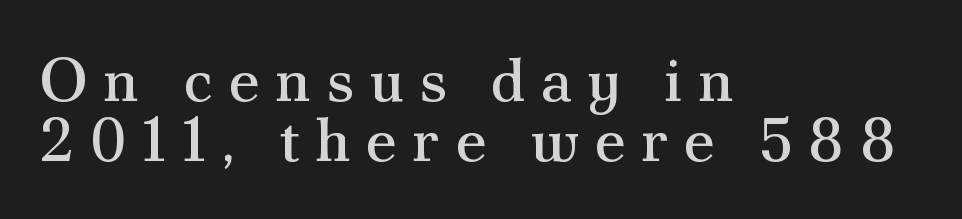
The image shows 62 px regular-weight serif type, upright; set left-aligned, tight line spacing (0.96x), unusually wide letter spacing (+0.24 em), not underlined; medium stroke contrast and a small x-height.
